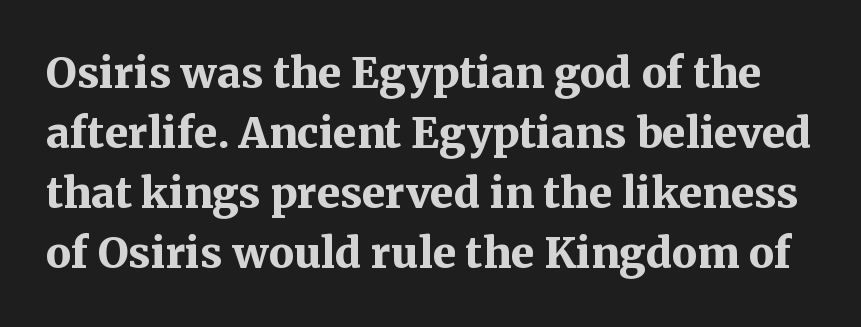
The face used here has the dense, thick strokes of a bold. The designer left line spacing at the default. To sum up the face: it has serifs. Do the letters lean? They stand straight. The passage shown is typed in a proportional face where columns would drift.
